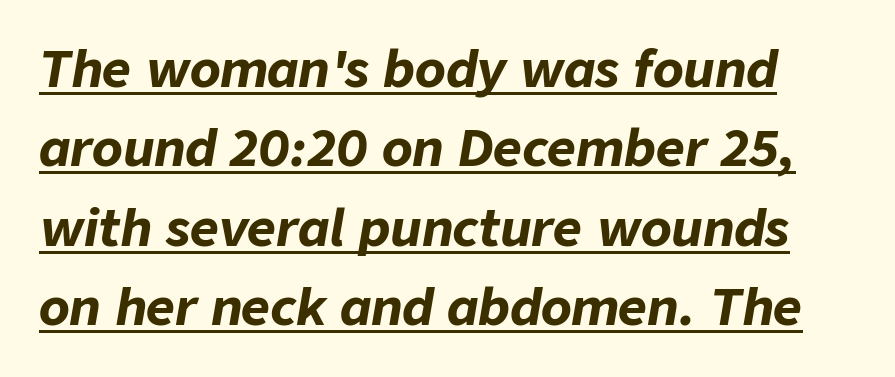
How would I describe the line gaps? Plain and ordinary. Has an underline been added? It has. I'd describe the lettering as bold — thick and assertive. Slanted lettering throughout.
